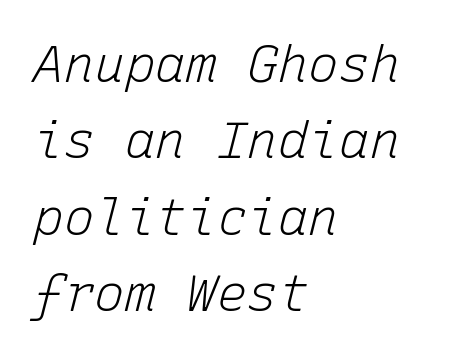
The image shows 51 px light type, italic (leaning right), monospaced; set left-aligned, normal line spacing (1.5x), normal letter spacing, not underlined; low stroke contrast and a medium x-height.
